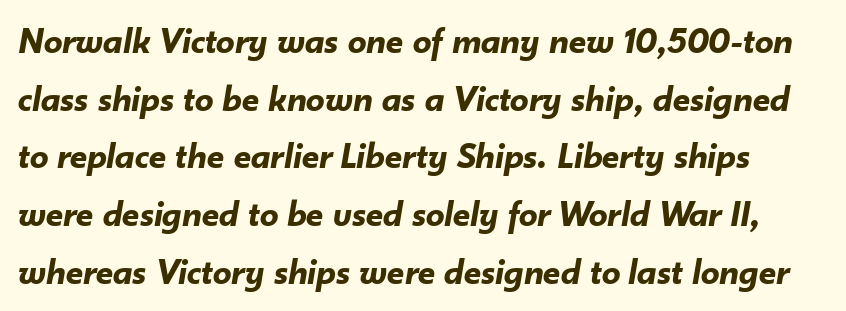
The letters are slanted; this is an italic face. The strip under each line holds only bare page. One glance says typical: line gaps are just what's usual. Here the designer chose a conventional face with non-uniform glyph widths. Strokes here are thick enough to call this a true bold. How are the letters spaced? Ordinarily, with no added tracking.
